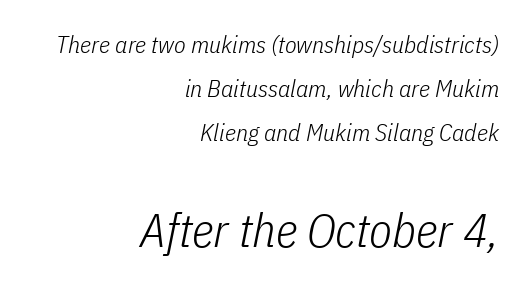
{"italic": "yes", "lean": "right", "slant_degrees": 11, "bold": "no", "weight": "light", "width": "condensed", "stroke_contrast": "low", "x_height": "medium", "monospaced": "no", "underline": "no", "align": "right", "line_spacing_ratio": 1.84, "letter_spacing": "normal", "letter_spacing_em": 0.0, "larger_block": "second", "size_ratio": 1.96, "glyph_px": 47}
